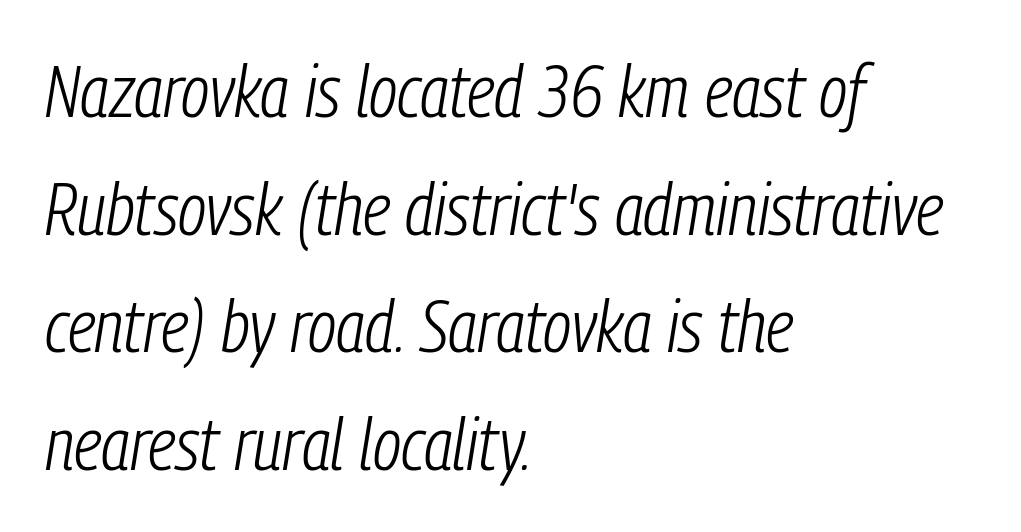
The image shows 74 px light, condensed type, italic (leaning right); set left-aligned, normal line spacing (1.59x), normal letter spacing, not underlined; low stroke contrast and a medium x-height.
